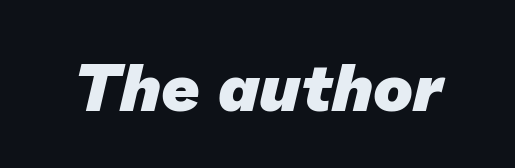
Q: Is the text bold? A: Yes.
Q: Is the typeface a serif or a sans-serif typeface? A: Sans-serif.
Q: Is the text underlined? A: No.
Q: Is the spacing between letters normal or unusually wide? A: Normal.
Q: Width (condensed, normal, or wide)? A: Normal.
Q: Stroke contrast? A: Low.
Q: x-height? A: Medium.
Q: Monospaced? A: No.
